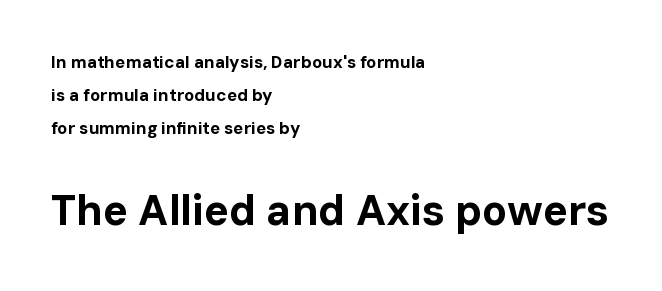
Q: Is the text bold? A: Yes.
Q: Is the text italic (slanted)? A: No, it is upright.
Q: Is the typeface a serif or a sans-serif typeface? A: Sans-serif.
Q: Is the text underlined? A: No.
Q: How is the paragraph aligned? A: Left-aligned.
Q: Is the spacing between letters normal or unusually wide? A: Normal.
Q: Is the spacing between lines tight, normal or loose? A: Loose.
Q: Which block of text is set in a larger size, the first (top) or the second (bottom)? A: The second (bottom) one.
Q: Width (condensed, normal, or wide)? A: Normal.
Q: Stroke contrast? A: Low.
Q: x-height? A: Medium.
Q: Monospaced? A: No.
